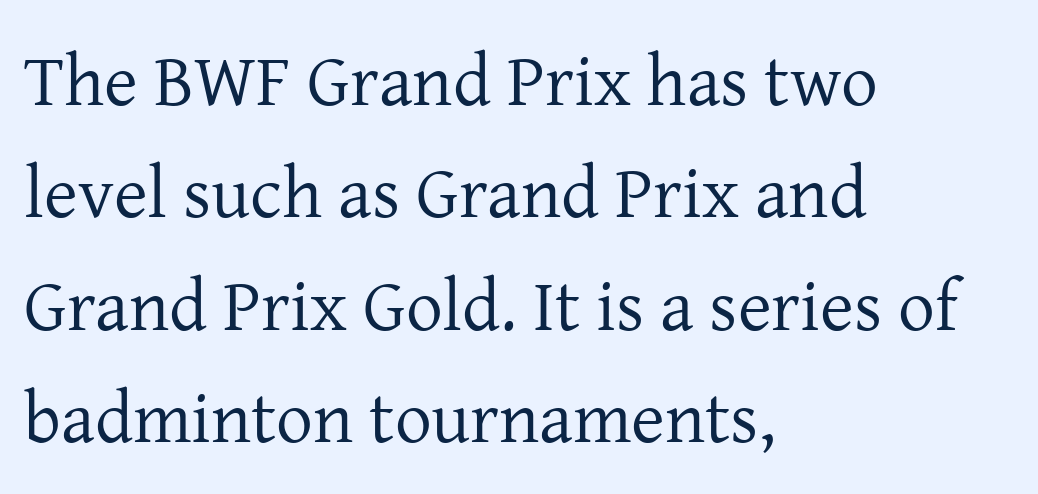
{"serif": "yes", "italic": "no", "bold": "no", "weight": "regular", "width": "normal", "stroke_contrast": "low", "x_height": "medium", "monospaced": "no", "underline": "no", "align": "left", "line_spacing": "normal", "line_spacing_ratio": 1.54, "letter_spacing": "normal", "letter_spacing_em": 0.0, "glyph_px": 73}
